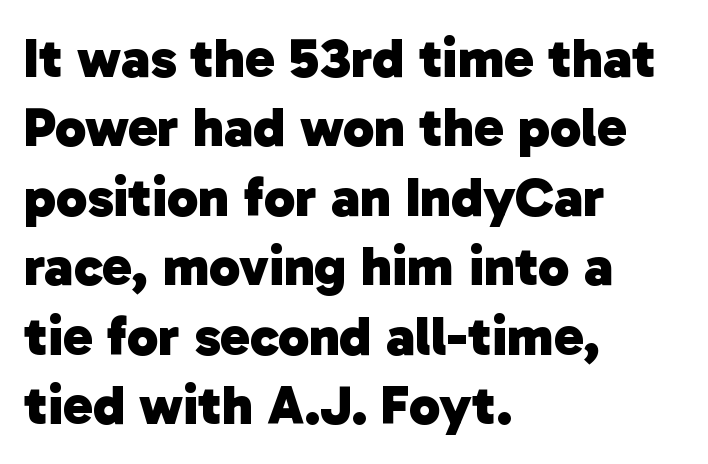
Proportional: the letters do not fall into vertical columns. Descender tails drop into unmarked territory. To sum up the face: it is a sans, with no serifs. Horizontal alignment here is leftward, the default for most running prose. The gaps between neighbouring characters are ordinary and unremarkable. Heft: maximum for text — a bold.
